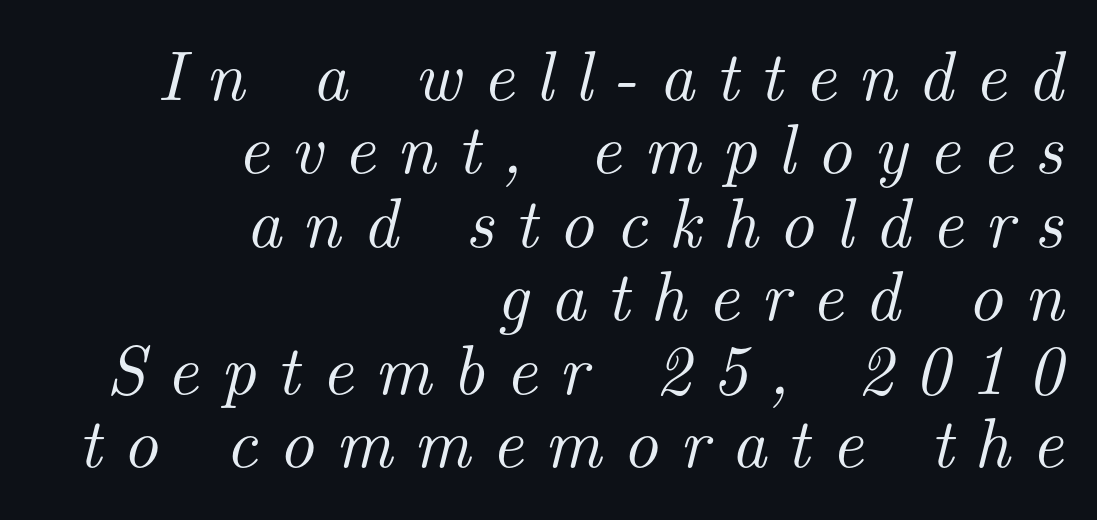
What stands out about the letter spacing? Its width — letters are far apart. Each letter's strokes conclude with small projecting serifs. The baseline area is clear. One-word summary of the alignment: right.
